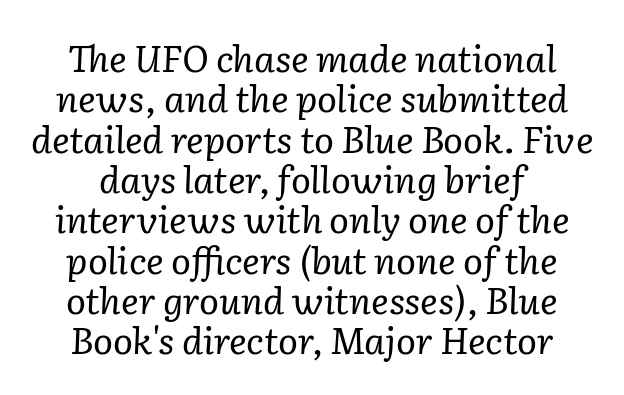
Q: Is the text bold? A: No.
Q: Is the text italic (slanted)? A: Yes, it leans right by about 2 degrees.
Q: Is the typeface a serif or a sans-serif typeface? A: Serif.
Q: Is the text underlined? A: No.
Q: Is the spacing between letters normal or unusually wide? A: Normal.
Q: Is the spacing between lines tight, normal or loose? A: Tight.
Q: Width (condensed, normal, or wide)? A: Normal.
Q: Stroke contrast? A: Low.
Q: x-height? A: Medium.
Q: Monospaced? A: No.
